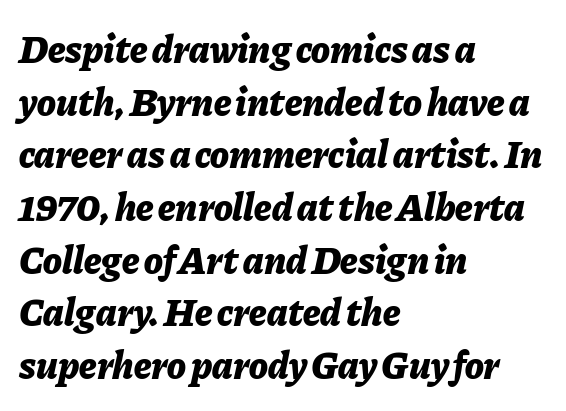
{"italic": "yes", "lean": "right", "slant_degrees": 11, "bold": "yes", "weight": "bold", "width": "normal", "stroke_contrast": "low", "x_height": "medium", "monospaced": "no", "underline": "no", "align": "left", "line_spacing": "normal", "line_spacing_ratio": 1.35, "letter_spacing": "normal", "letter_spacing_em": 0.0, "glyph_px": 39}
